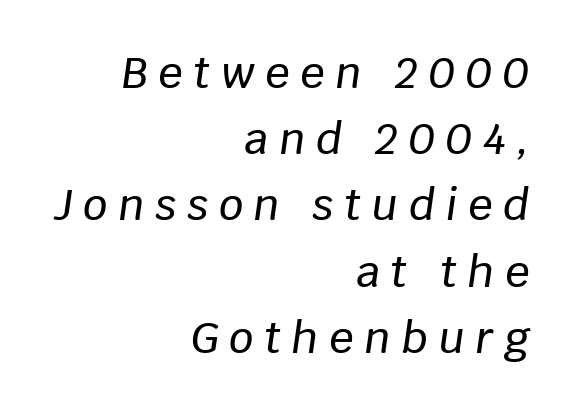
The image shows 43 px text type, italic (leaning right); set right-aligned, normal line spacing (1.54x), unusually wide letter spacing (+0.25 em), not underlined; low stroke contrast and a large x-height.
